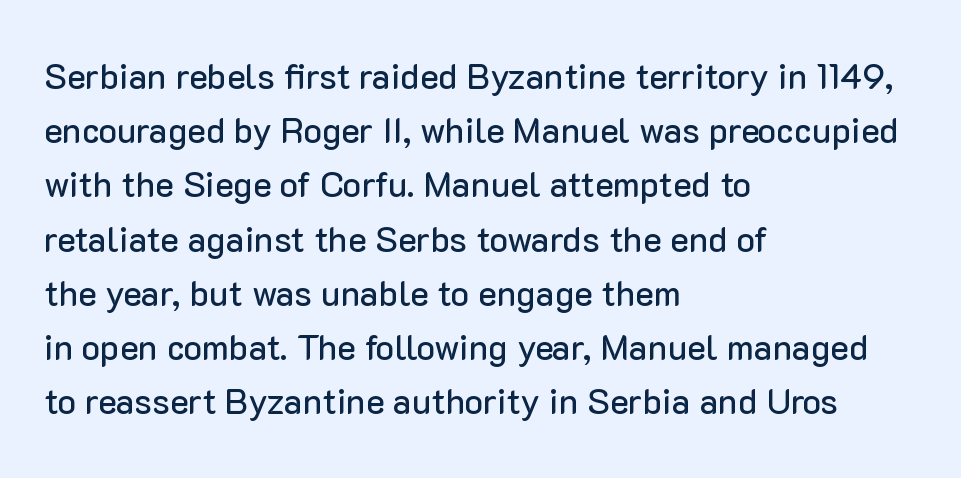
{"serif": "no", "italic": "no", "width": "normal", "stroke_contrast": "low", "x_height": "medium", "monospaced": "no", "underline": "no", "align": "left", "line_spacing": "normal", "line_spacing_ratio": 1.55, "letter_spacing": "normal", "letter_spacing_em": 0.0, "glyph_px": 35}
